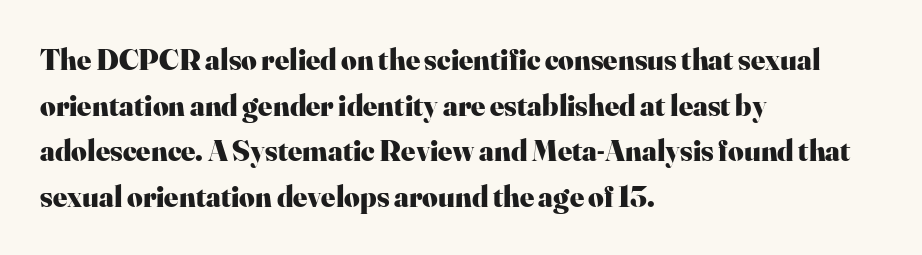
These lines are rendered in a variable-pitch font. Stroke thickness is high; the sample reads as a true bold. I'd call this a serif setting — the letters wear small feet. Glyph-to-glyph distance matches everyday printed text. Rows of type keep a routine distance in the vertical direction. The passage is arranged the way most books set body copy — flush left.
